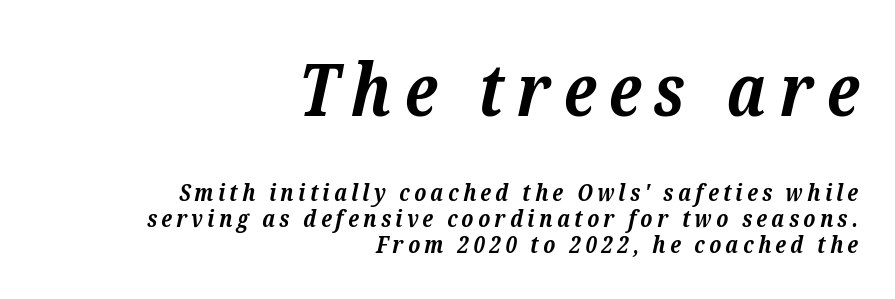
The image shows 73 px bold serif type, italic (leaning right); set right-aligned, tight line spacing (1.09x), not underlined; the first (top) block is 3.04x larger; low stroke contrast and a medium x-height.
